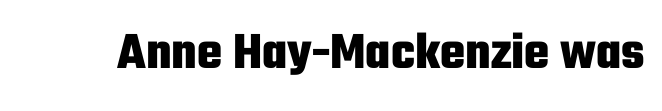
Tall strokes in this sample are plumb rather than angled. Does the weight exceed regular? Yes, all the way to bold. The passage shown has conventional tracking throughout. Anything drawn beneath the words? Only blank space. The face used here is proportionally spaced, like ordinary book or web type.
